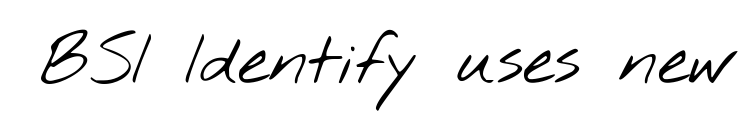
Q: Is the text bold? A: No.
Q: Is the typeface a serif or a sans-serif typeface? A: Sans-serif.
Q: Is the text underlined? A: No.
Q: Is the spacing between letters normal or unusually wide? A: Normal.
Q: Width (condensed, normal, or wide)? A: Wide.
Q: Stroke contrast? A: Low.
Q: x-height? A: Small.
Q: Monospaced? A: No.
